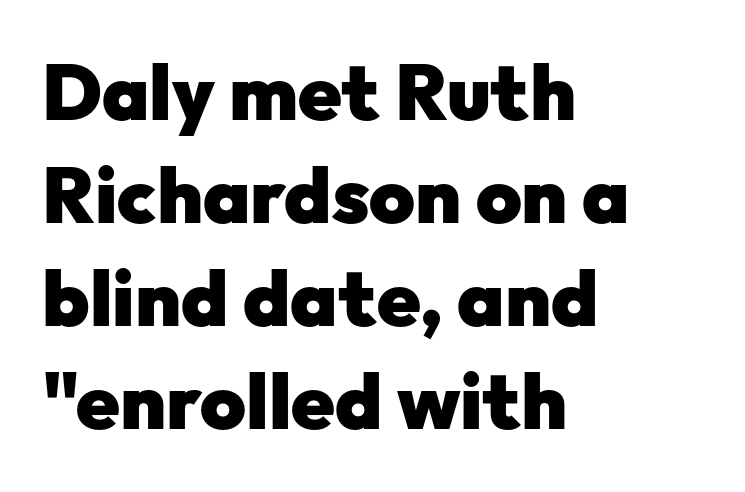
{"serif": "no", "italic": "no", "bold": "yes", "weight": "heavy", "width": "normal", "stroke_contrast": "low", "x_height": "medium", "monospaced": "no", "underline": "no", "align": "left", "line_spacing": "normal", "line_spacing_ratio": 1.32, "letter_spacing": "normal", "letter_spacing_em": 0.0, "glyph_px": 78}
